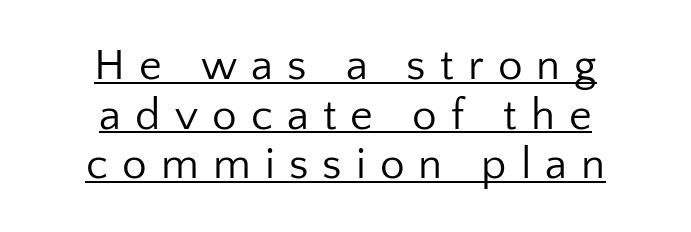
The image shows 44 px regular-weight sans-serif type, upright; set centered, tight line spacing (1.13x), unusually wide letter spacing (+0.32 em), underlined; low stroke contrast and a medium x-height.
